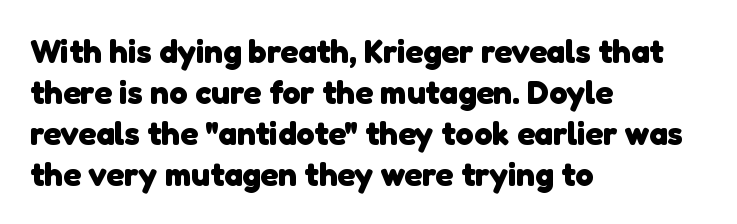
The image shows 33 px heavy sans-serif type; set left-aligned, line spacing 1.24x, normal letter spacing, not underlined; low stroke contrast and a medium x-height.
